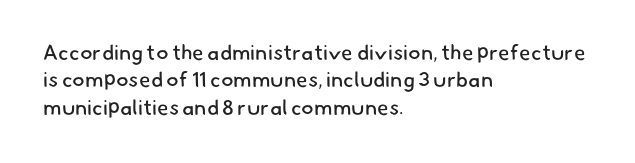
The image shows 21 px text type; set left-aligned, normal line spacing (1.3x), normal letter spacing, not underlined.
